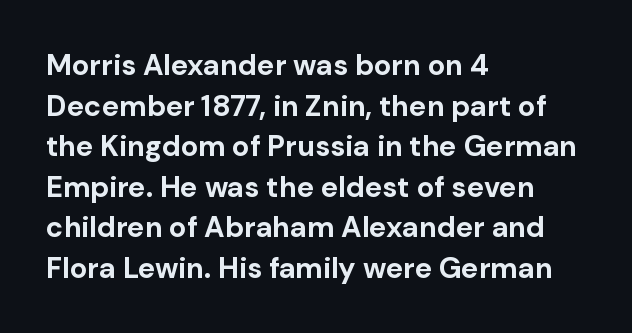
Q: Is the text bold? A: Yes.
Q: Is the text italic (slanted)? A: No, it is upright.
Q: Is the typeface a serif or a sans-serif typeface? A: Sans-serif.
Q: Is the text underlined? A: No.
Q: How is the paragraph aligned? A: Left-aligned.
Q: Is the spacing between letters normal or unusually wide? A: Normal.
Q: Is the spacing between lines tight, normal or loose? A: Normal.
Q: Width (condensed, normal, or wide)? A: Normal.
Q: Stroke contrast? A: Low.
Q: x-height? A: Medium.
Q: Monospaced? A: No.
